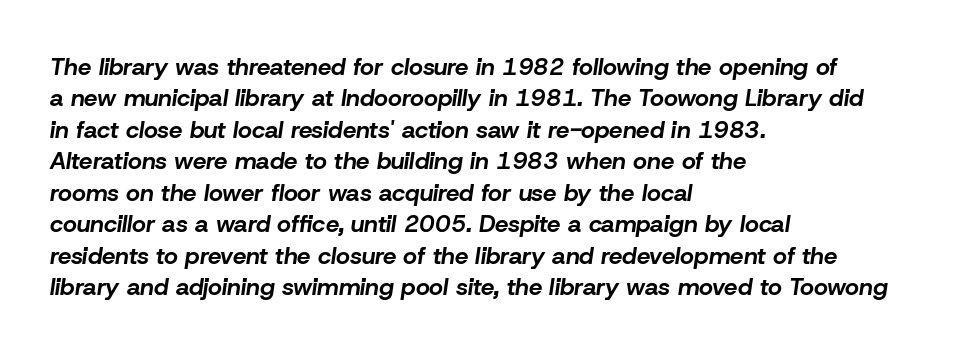
Q: Is the text bold? A: Yes.
Q: Is the text italic (slanted)? A: Yes, it leans right by about 8 degrees.
Q: Is the text underlined? A: No.
Q: How is the paragraph aligned? A: Left-aligned.
Q: Is the spacing between letters normal or unusually wide? A: Normal.
Q: Is the spacing between lines tight, normal or loose? A: Normal.
